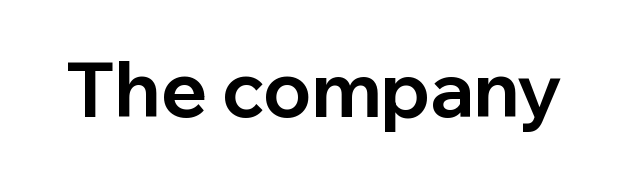
Q: Is the text bold? A: Yes.
Q: Is the text italic (slanted)? A: No, it is upright.
Q: Is the typeface a serif or a sans-serif typeface? A: Sans-serif.
Q: Is the text underlined? A: No.
Q: Is the spacing between letters normal or unusually wide? A: Normal.
Q: Width (condensed, normal, or wide)? A: Normal.
Q: Stroke contrast? A: Low.
Q: x-height? A: Medium.
Q: Monospaced? A: No.
